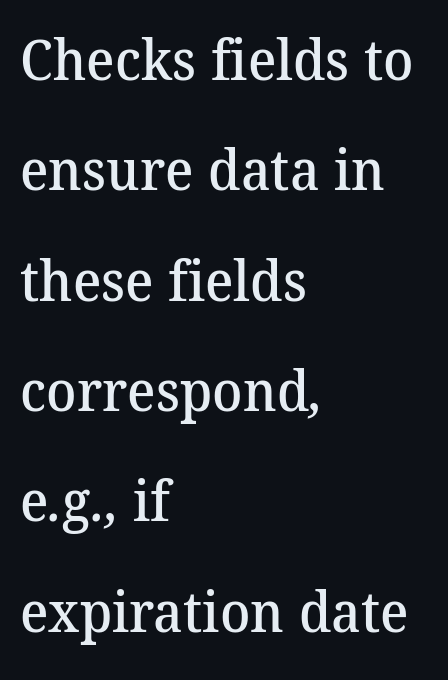
Students, note that the glyphs here touch the page at normal intervals. The characters display serif detailing at their extremities. The area under the type is left untouched. This block would shrink considerably if given ordinary leading; it's expanded now. The compositor pushed each line to the left boundary. The passage shown is typed in a proportional face where columns would drift.
